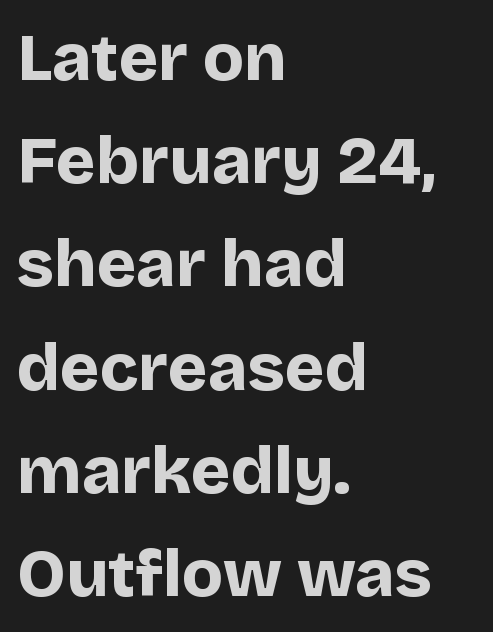
The letters sit at their default tracking, neither squeezed nor spread. When letters stand straight like this, we call the style roman or upright. The strokes are fattened all the way to bold. Horizontal bands of white between lines are of average thickness. Examine the stroke ends and you'll find no serifs. This rendering features lettering with no underline.
